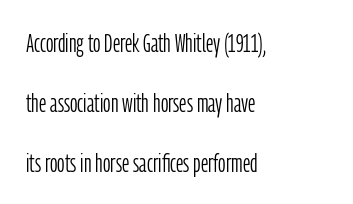
The image shows 26 px text type, upright; set left-aligned, loose line spacing (2.3x), normal letter spacing, not underlined.
